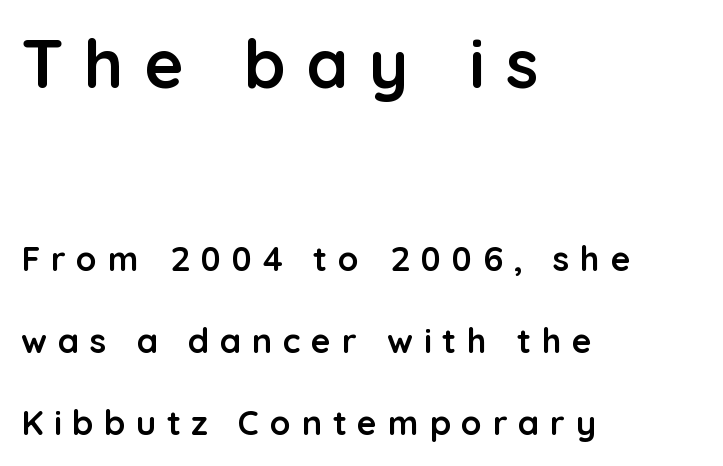
{"serif": "no", "italic": "no", "bold": "yes", "weight": "semibold", "width": "normal", "stroke_contrast": "low", "x_height": "medium", "monospaced": "no", "underline": "no", "align": "left", "line_spacing": "loose", "line_spacing_ratio": 2.42, "letter_spacing": "wide", "letter_spacing_em": 0.31, "larger_block": "first", "size_ratio": 1.97, "glyph_px": 67}
